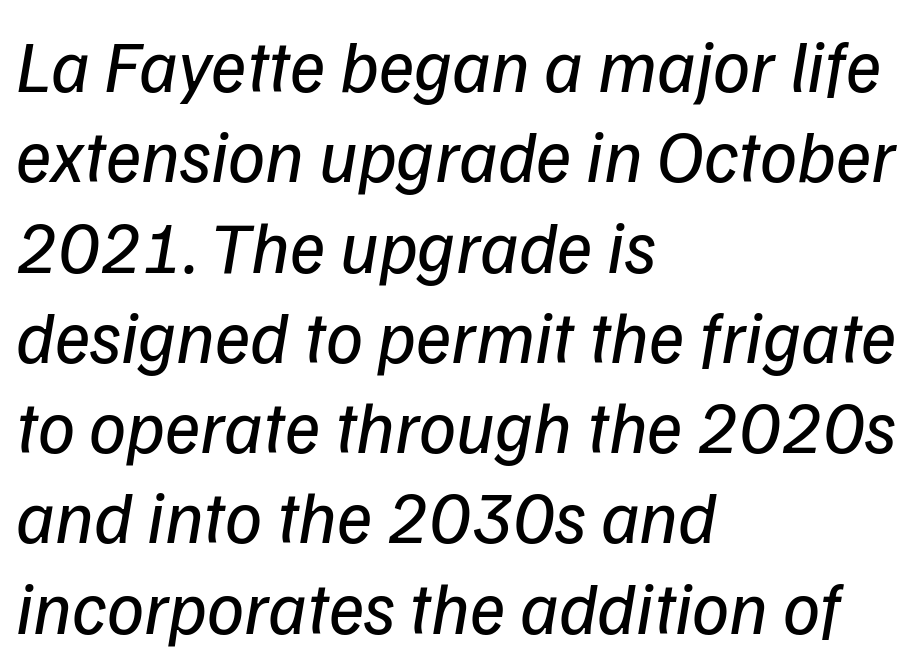
{"serif": "no", "bold": "no", "weight": "regular", "width": "normal", "stroke_contrast": "low", "x_height": "medium", "monospaced": "no", "underline": "no", "align": "left", "line_spacing_ratio": 1.22, "letter_spacing": "normal", "letter_spacing_em": 0.0, "glyph_px": 74}
